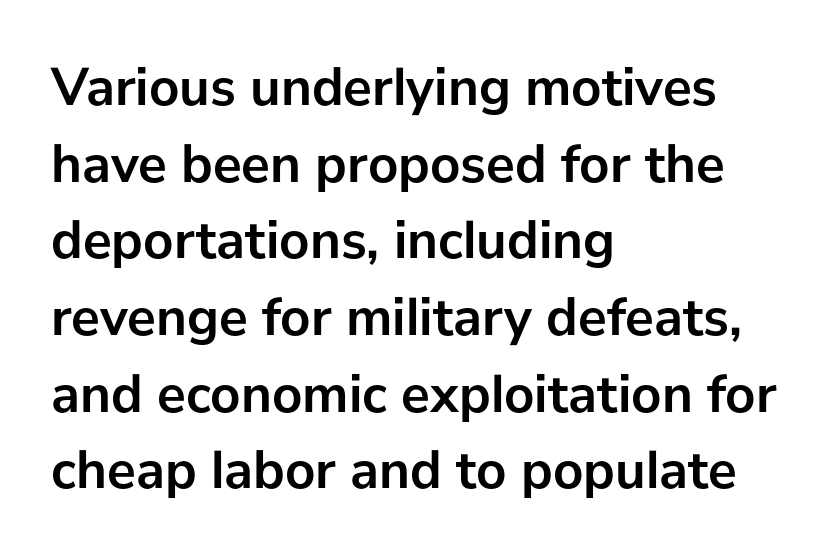
The image shows 54 px semibold sans-serif type, upright; set left-aligned, normal line spacing (1.42x), normal letter spacing, not underlined; low stroke contrast and a medium x-height.
